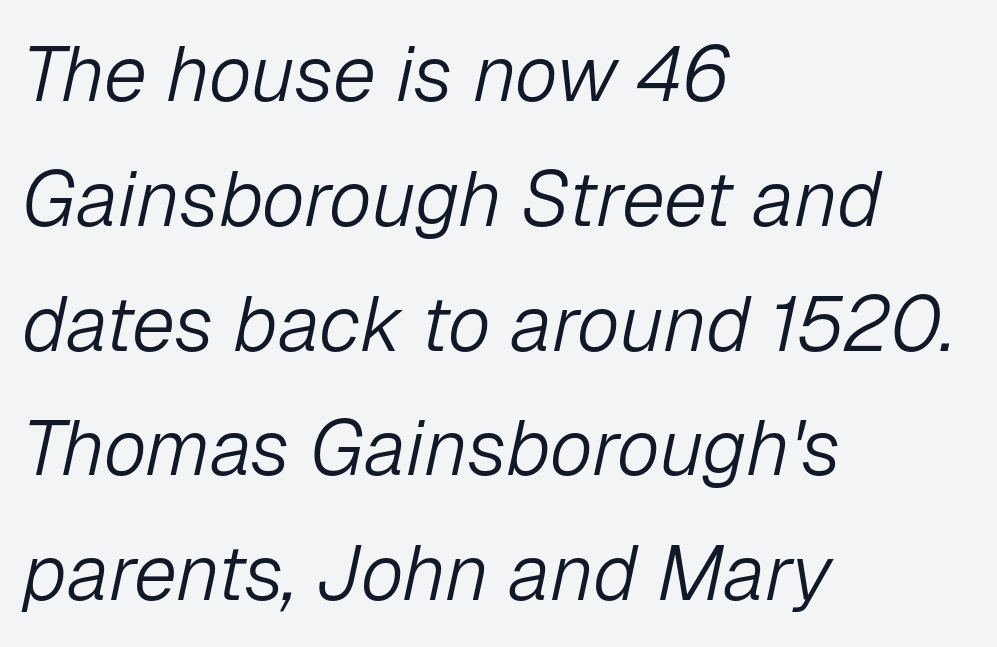
The letterforms sit at book weight or below. Rendered with sloped, italic letterforms. Any mark beneath the type? The region is blank. Characters follow at the spacing the type designer built in.
